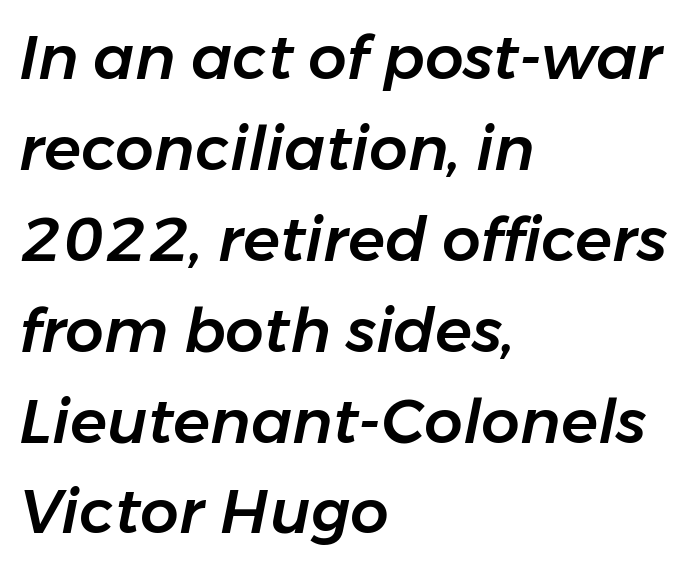
Q: Is the text italic (slanted)? A: Yes, it leans right by about 11 degrees.
Q: Is the text underlined? A: No.
Q: How is the paragraph aligned? A: Left-aligned.
Q: Is the spacing between letters normal or unusually wide? A: Normal.
Q: Is the spacing between lines tight, normal or loose? A: Normal.
Q: Width (condensed, normal, or wide)? A: Normal.
Q: Stroke contrast? A: Low.
Q: x-height? A: Medium.
Q: Monospaced? A: No.
